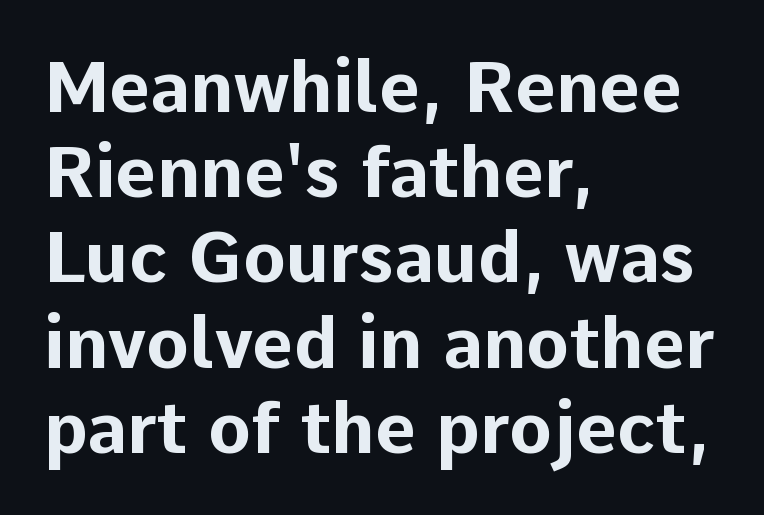
{"serif": "no", "italic": "no", "bold": "yes", "weight": "bold", "width": "normal", "stroke_contrast": "low", "x_height": "medium", "monospaced": "no", "underline": "no", "align": "left", "line_spacing_ratio": 1.2, "letter_spacing": "normal", "letter_spacing_em": 0.0, "glyph_px": 71}
